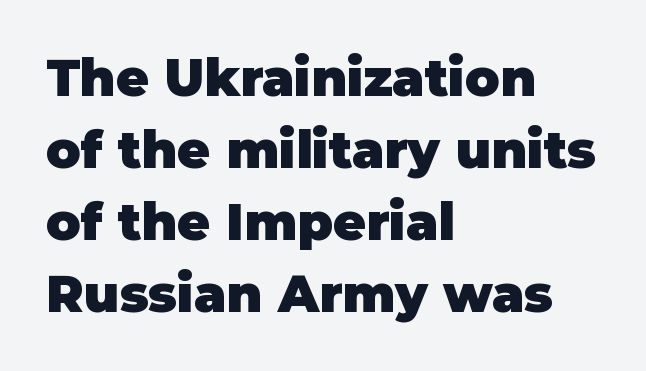
Q: Is the text bold? A: Yes.
Q: Is the text italic (slanted)? A: No, it is upright.
Q: Is the typeface a serif or a sans-serif typeface? A: Sans-serif.
Q: Is the text underlined? A: No.
Q: How is the paragraph aligned? A: Left-aligned.
Q: Is the spacing between letters normal or unusually wide? A: Normal.
Q: Is the spacing between lines tight, normal or loose? A: Normal.
Q: Width (condensed, normal, or wide)? A: Normal.
Q: Stroke contrast? A: Low.
Q: x-height? A: Large.
Q: Monospaced? A: No.
